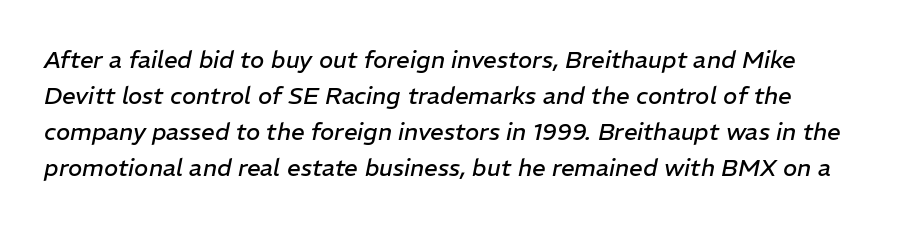
The image shows 24 px text type, italic (leaning right); set normal line spacing (1.5x), normal letter spacing, not underlined.
